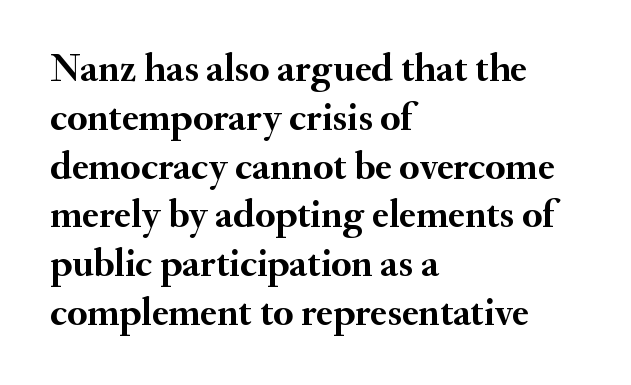
The image shows 40 px semibold serif type, upright; set left-aligned, line spacing 1.22x, normal letter spacing, not underlined; medium stroke contrast and a small x-height.
